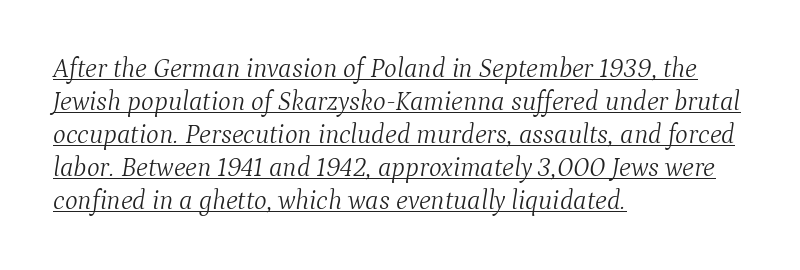
Q: Is the text bold? A: No.
Q: Is the text italic (slanted)? A: Yes, it leans right by about 9 degrees.
Q: Is the text underlined? A: Yes.
Q: How is the paragraph aligned? A: Left-aligned.
Q: Is the spacing between letters normal or unusually wide? A: Normal.
